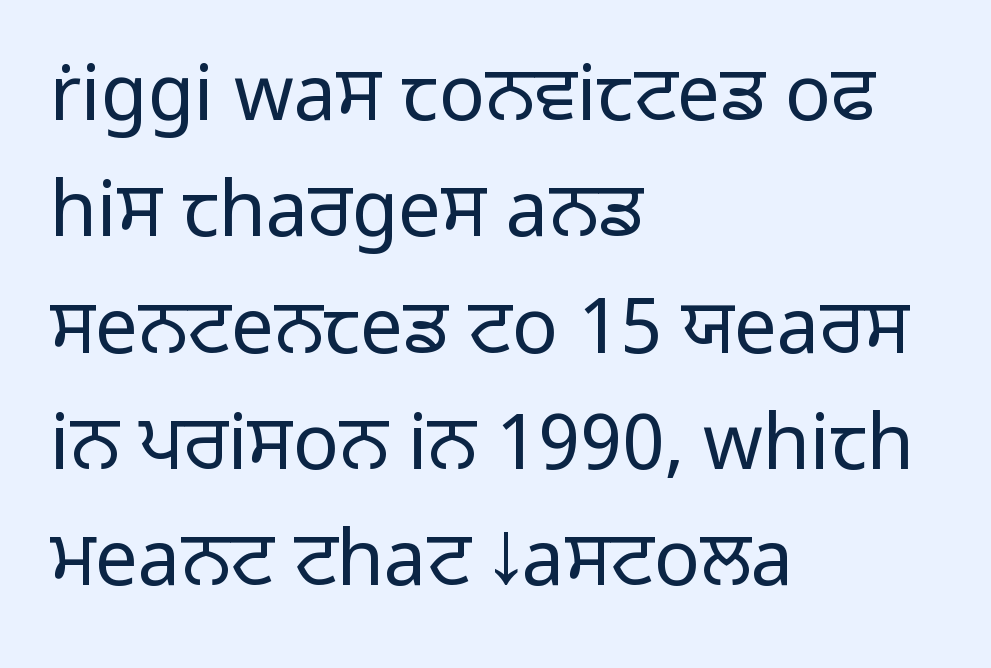
Classification — sans serif. The cut favours lightness, reaching ordinary text weight at its darkest. The specimen omits any rule beneath the text block's lines. Where is the straight margin? On the left.
